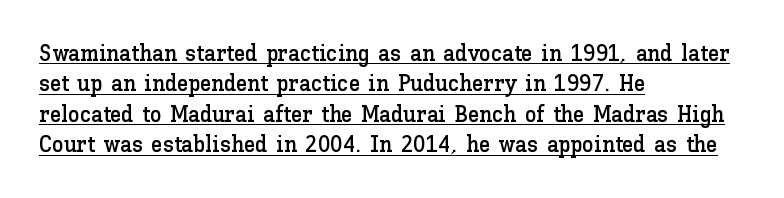
The image shows 23 px text type, upright; set left-aligned, normal line spacing (1.32x), normal letter spacing, underlined.
